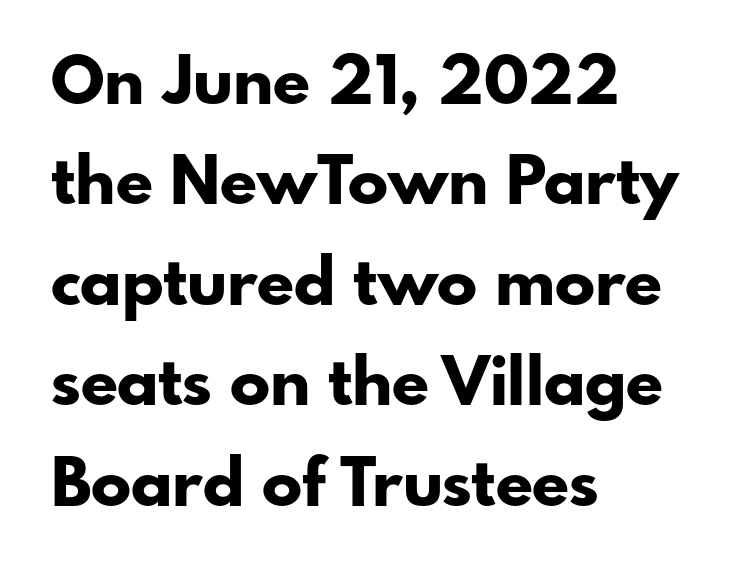
Is this a sans? Yes — the strokes have no serifs. What stands out about the letter spacing? Nothing — it is the standard amount. The letters are bold, with thick, heavy strokes. Students, observe: this is what conventionally led text looks like. If you drew a ruler down the left edge, every line would touch it. Do the letters lean? They stand straight.
